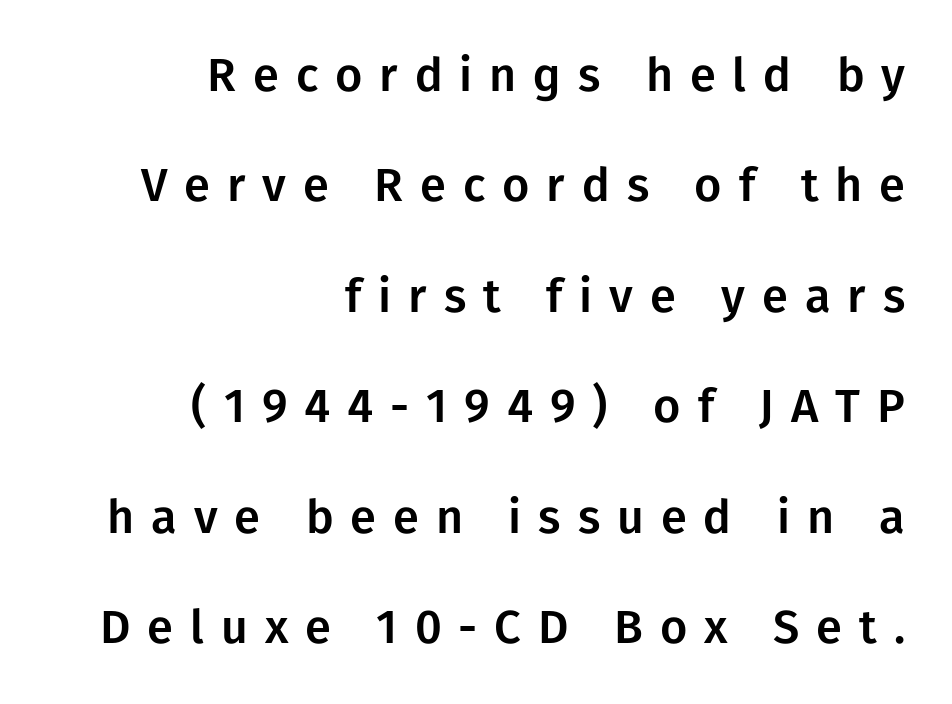
The glyphs in this specimen are sans serif. Words float on clear page, feet unadorned. Notice how the passage keeps a crisp vertical edge on the right only. The passage shown is typed in a proportional face where columns would drift. How would I describe the line gaps? Wide and relaxed.
